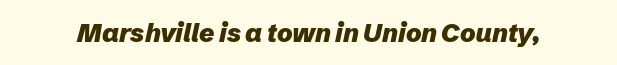
{"italic": "yes", "lean": "right", "slant_degrees": 12, "bold": "yes", "underline": "no", "letter_spacing": "normal", "letter_spacing_em": 0.0, "glyph_px": 26}
